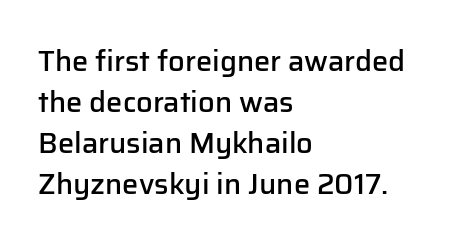
The image shows 29 px semibold sans-serif type, upright; set left-aligned, normal line spacing (1.41x), normal letter spacing, not underlined; low stroke contrast and a medium x-height.
